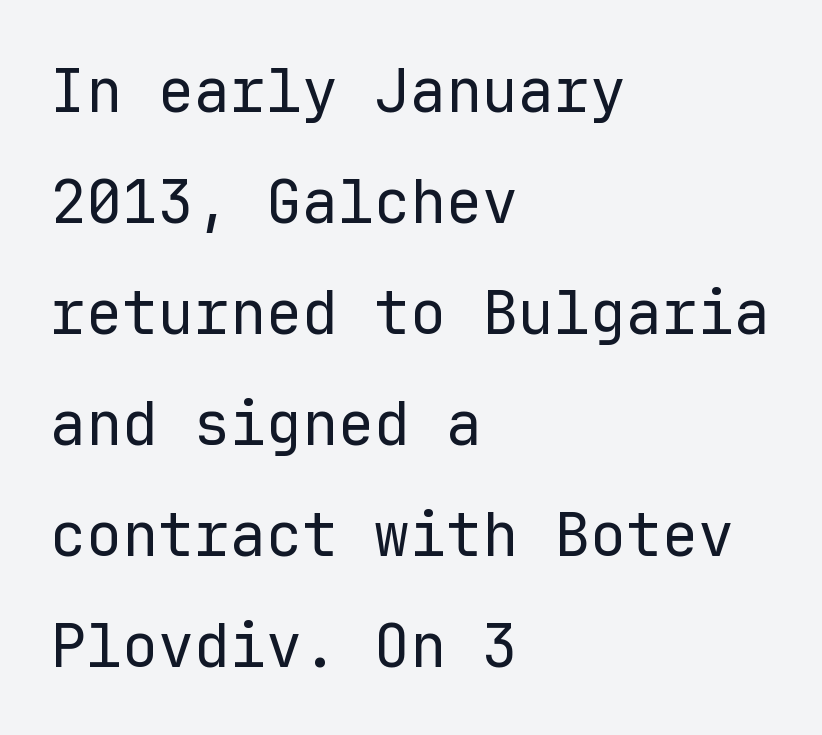
{"serif": "no", "italic": "no", "bold": "no", "weight": "regular", "width": "normal", "stroke_contrast": "low", "x_height": "medium", "monospaced": "yes", "underline": "no", "align": "left", "line_spacing_ratio": 1.85, "letter_spacing": "normal", "letter_spacing_em": 0.0, "glyph_px": 60}
